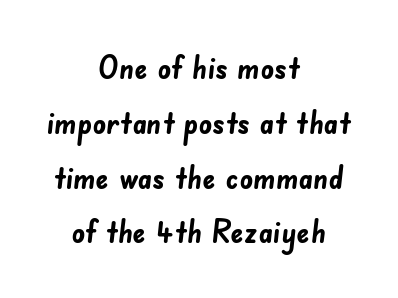
The image shows 33 px semibold sans-serif type; set centered, normal line spacing (1.66x), normal letter spacing, not underlined; low stroke contrast and a small x-height.
